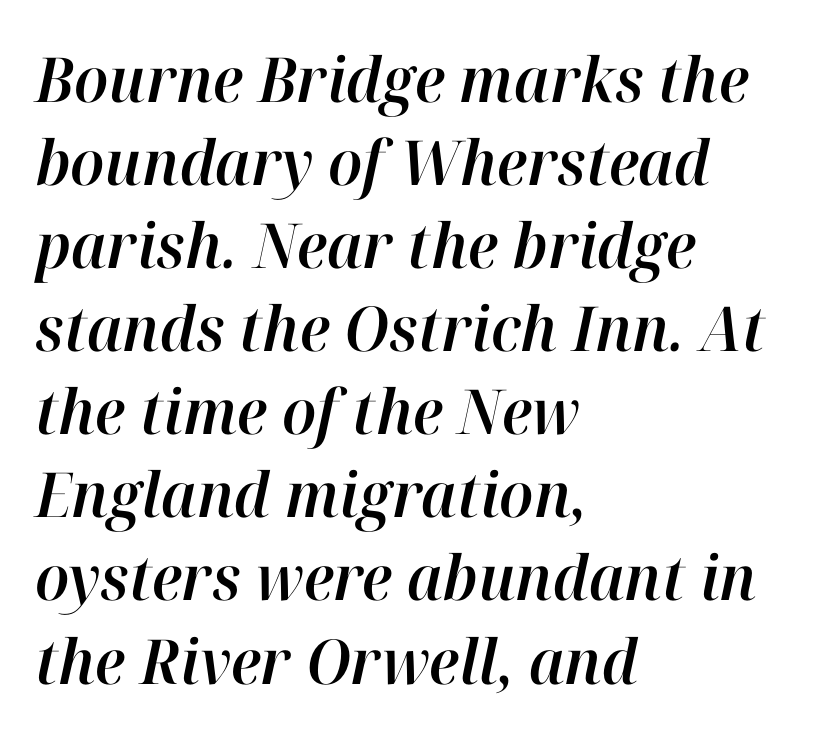
{"italic": "yes", "lean": "right", "slant_degrees": 12, "width": "normal", "stroke_contrast": "high", "x_height": "medium", "monospaced": "no", "underline": "no", "align": "left", "line_spacing": "normal", "line_spacing_ratio": 1.34, "letter_spacing": "normal", "letter_spacing_em": 0.0, "glyph_px": 62}
